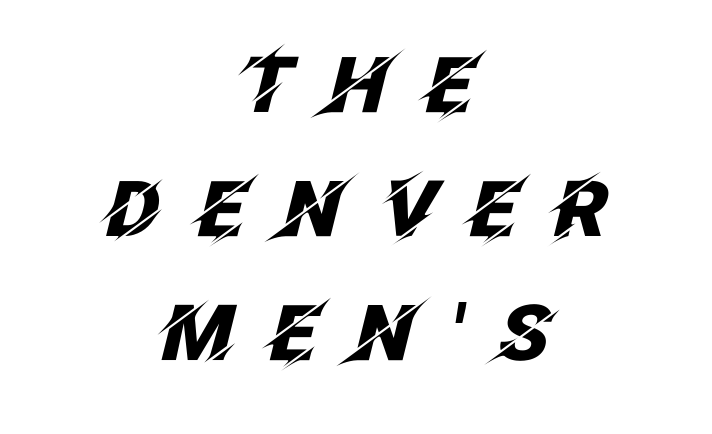
How are the letters spaced? Widely, with obvious added tracking. I'd describe the lettering as bold — thick and assertive. Is this a fixed-width face? No — the glyphs have proportional, varying widths. Tall strokes in this sample are angled rather than plumb. Vertically, the passage feels balanced, rows spaced as you'd expect.
